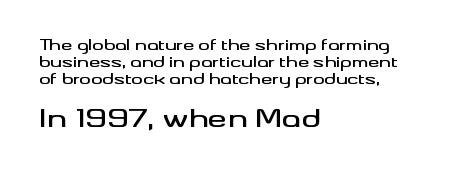
The image shows 24 px text type, upright; set left-aligned, line spacing 1.2x, normal letter spacing, not underlined; the second (bottom) block is 1.71x larger.
